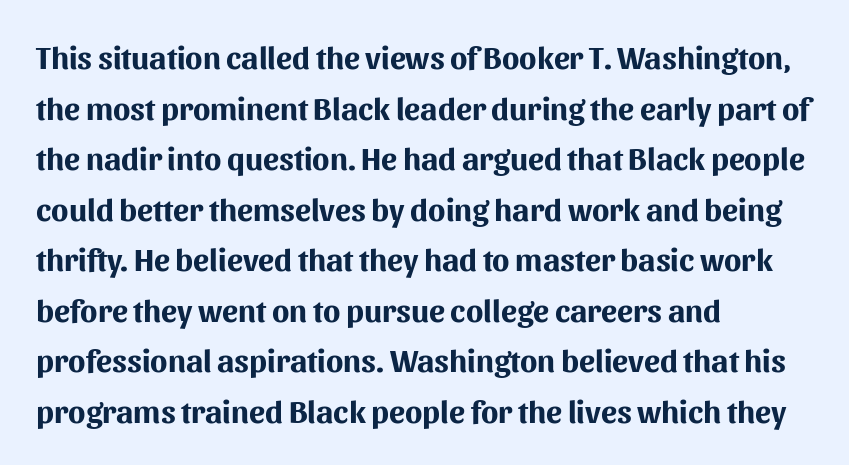
Q: Is the text bold? A: Yes.
Q: Is the text italic (slanted)? A: No, it is upright.
Q: Is the typeface a serif or a sans-serif typeface? A: Sans-serif.
Q: Is the text underlined? A: No.
Q: How is the paragraph aligned? A: Left-aligned.
Q: Is the spacing between letters normal or unusually wide? A: Normal.
Q: Is the spacing between lines tight, normal or loose? A: Normal.
Q: Width (condensed, normal, or wide)? A: Normal.
Q: Stroke contrast? A: Medium.
Q: x-height? A: Medium.
Q: Monospaced? A: No.
